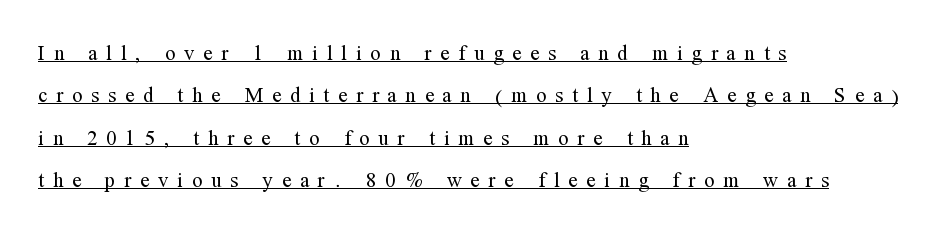
{"italic": "no", "bold": "no", "underline": "yes", "align": "left", "line_spacing": "loose", "line_spacing_ratio": 2.02, "letter_spacing": "wide", "letter_spacing_em": 0.42, "glyph_px": 21}
